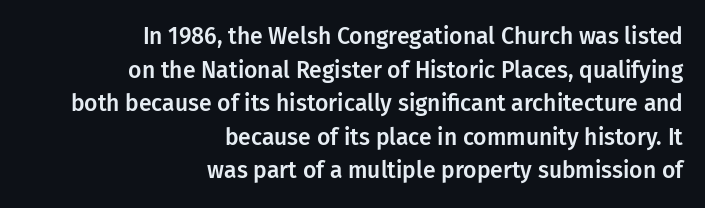
The image shows 23 px text type, upright; set right-aligned, normal line spacing (1.46x), normal letter spacing, not underlined.
